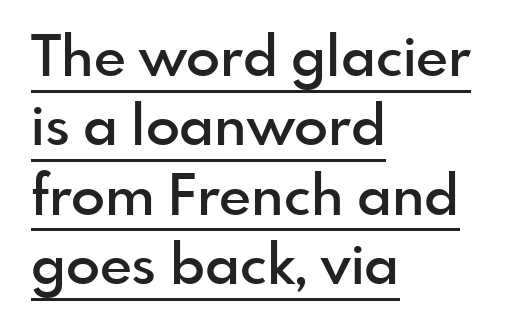
The image shows 56 px semibold sans-serif type, upright; set left-aligned, line spacing 1.24x, normal letter spacing, underlined; a small x-height.
